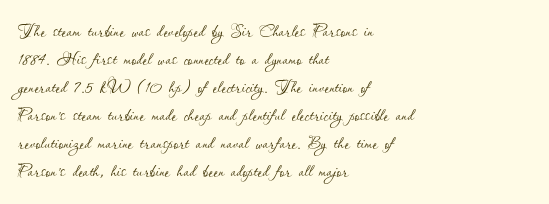
Layout note: lines flush left. Decoration check: the copy has no underline. Short note: letters normally spaced.
